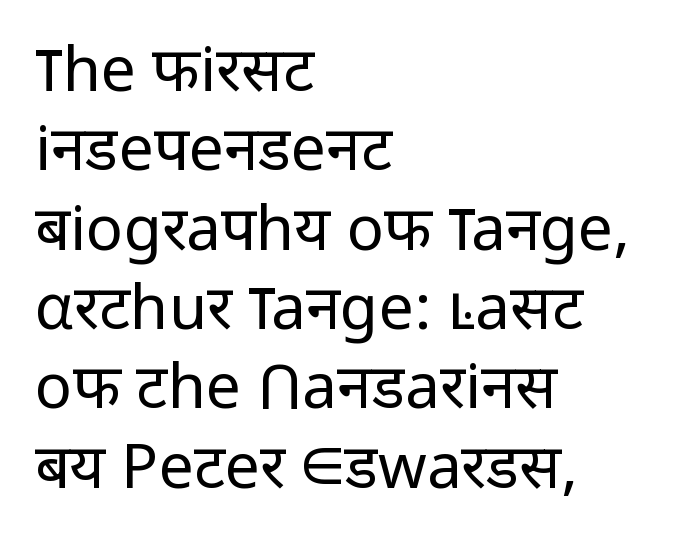
Descenders are the only things crossing below the line. Interline gaps are of average width in this sample. Horizontal alignment here is leftward, the default for most running prose. A typesetter would mark this as roman, not italic.
